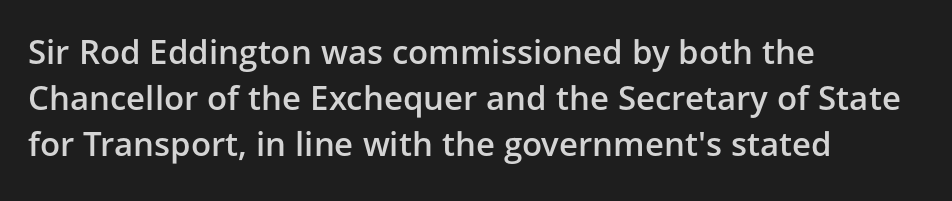
The image shows 33 px semibold sans-serif type, upright; set left-aligned, normal line spacing (1.39x), normal letter spacing, not underlined; low stroke contrast and a medium x-height.
